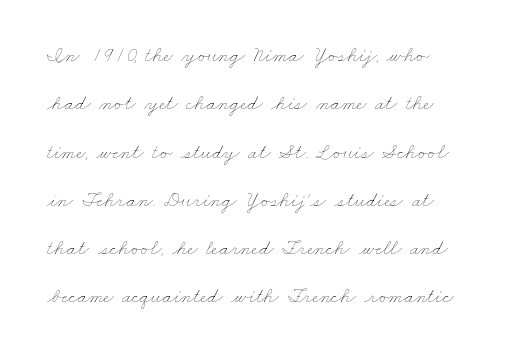
Any mark beneath the type? The region is blank. Characters follow at the spacing the type designer built in. Stems and bowls with no extra thickness — not bold. The setting favours the left margin, as ordinary paragraphs usually do. Is there much room between lines? Yes — plenty of vertical air separates them.
